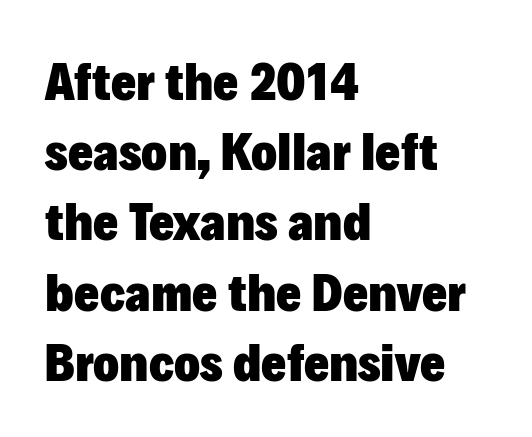
{"serif": "no", "italic": "no", "bold": "yes", "weight": "heavy", "width": "normal", "stroke_contrast": "low", "x_height": "medium", "monospaced": "no", "underline": "no", "align": "left", "line_spacing": "normal", "line_spacing_ratio": 1.3, "letter_spacing": "normal", "letter_spacing_em": 0.0, "glyph_px": 54}
